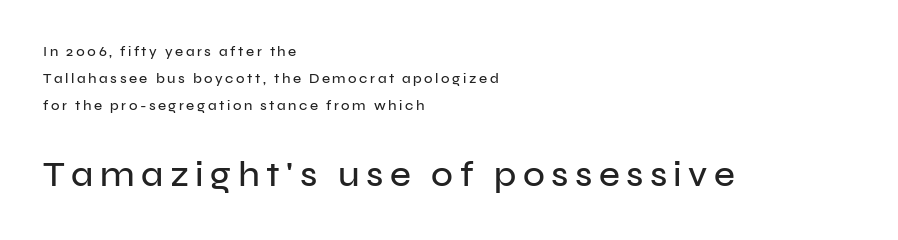
{"serif": "no", "italic": "no", "width": "normal", "stroke_contrast": "low", "x_height": "medium", "monospaced": "no", "underline": "no", "align": "left", "line_spacing": "loose", "line_spacing_ratio": 1.92, "larger_block": "second", "size_ratio": 2.57, "glyph_px": 36}
